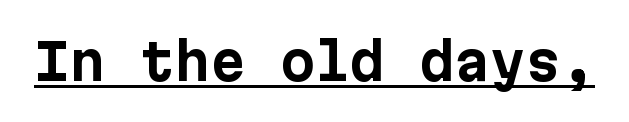
The image shows 50 px bold sans-serif type, upright; set normal letter spacing, underlined; low stroke contrast and a medium x-height.
